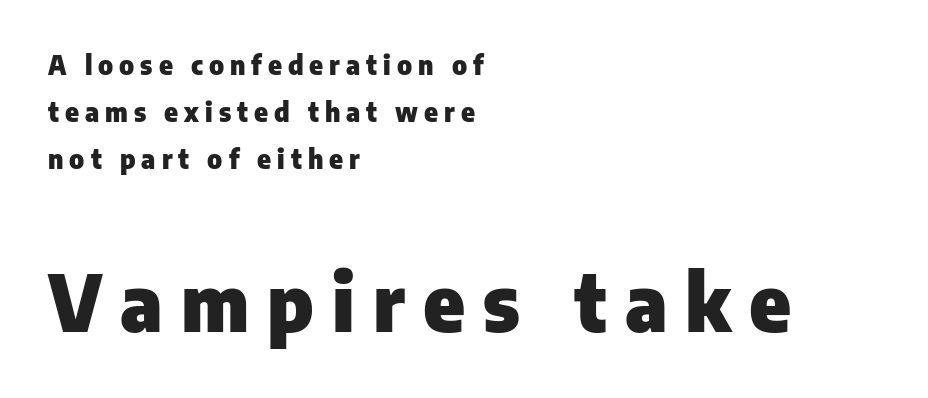
The image shows 78 px heavy sans-serif type, upright; set left-aligned, line spacing 1.8x, unusually wide letter spacing (+0.23 em), not underlined; the second (bottom) block is 3.0x larger; low stroke contrast and a medium x-height.
